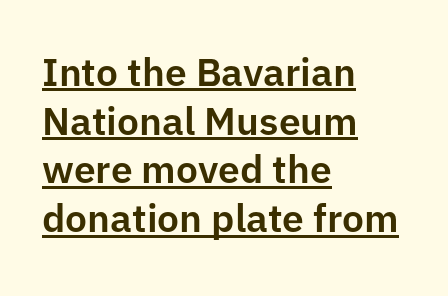
Examine the stroke ends and you'll find no serifs. The passage is arranged the way most books set body copy — flush left. Notice how descenders clear the ascenders below comfortably — that's standard leading. Notice how a bar underscores the lettering throughout. Think of a printed novel: that variable character pitch is what you see here. The axis of the letterforms is exactly vertical.
